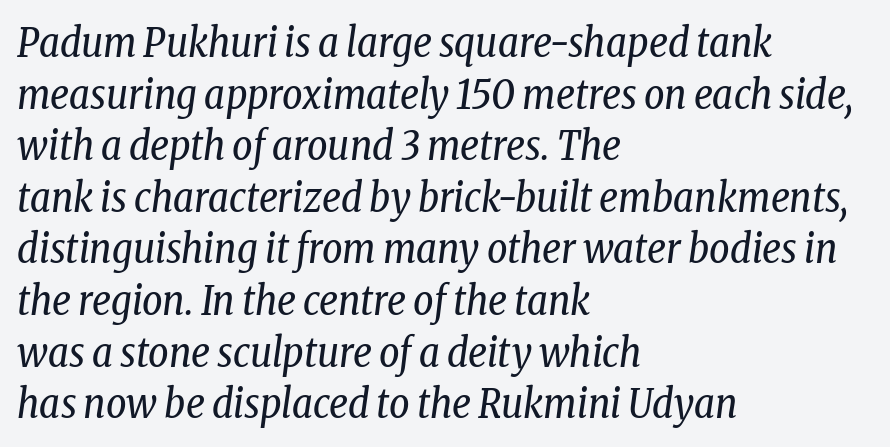
{"serif": "yes", "italic": "yes", "lean": "right", "slant_degrees": 8, "bold": "no", "weight": "regular", "width": "condensed", "stroke_contrast": "low", "x_height": "medium", "monospaced": "no", "underline": "no", "align": "left", "line_spacing": "normal", "line_spacing_ratio": 1.29, "letter_spacing": "normal", "letter_spacing_em": 0.0, "glyph_px": 40}
